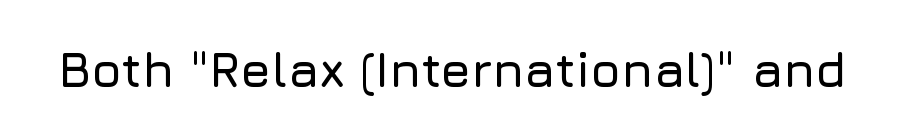
Glyph-to-glyph distance matches everyday printed text. A sans-serif font was chosen for this passage. Unmarked baselines from the first word to the last. The typography opts for an upright posture over an oblique one.
